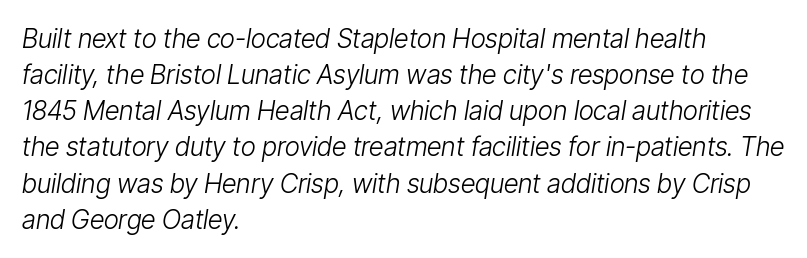
Q: Is the text bold? A: No.
Q: Is the text italic (slanted)? A: Yes, it leans right by about 9 degrees.
Q: Is the text underlined? A: No.
Q: How is the paragraph aligned? A: Left-aligned.
Q: Is the spacing between letters normal or unusually wide? A: Normal.
Q: Is the spacing between lines tight, normal or loose? A: Normal.
